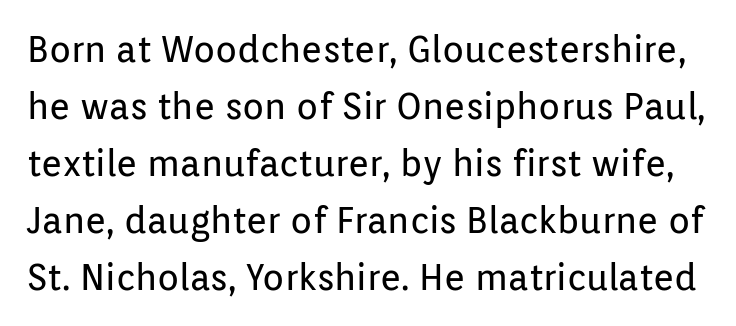
{"serif": "no", "italic": "no", "bold": "no", "weight": "regular", "width": "normal", "stroke_contrast": "low", "x_height": "medium", "monospaced": "no", "underline": "no", "line_spacing": "normal", "line_spacing_ratio": 1.58, "letter_spacing": "normal", "letter_spacing_em": 0.0, "glyph_px": 36}
